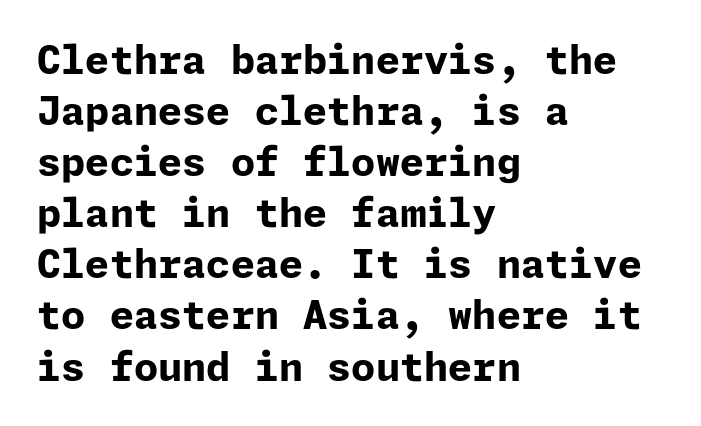
The type sits square on the baseline with zero lean. This is heavy type, rendered in bold. This rendering features lettering with no underline. The rendering shows plain stroke endings on the letterforms — a sans-serif design. Line spacing here is normal.
